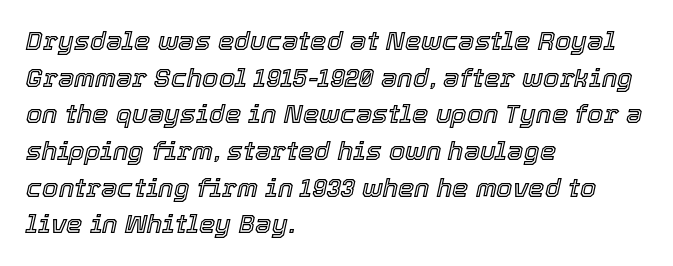
Q: Is the text italic (slanted)? A: Yes, it leans right by about 12 degrees.
Q: Is the text underlined? A: No.
Q: How is the paragraph aligned? A: Left-aligned.
Q: Is the spacing between letters normal or unusually wide? A: Normal.
Q: Is the spacing between lines tight, normal or loose? A: Normal.
